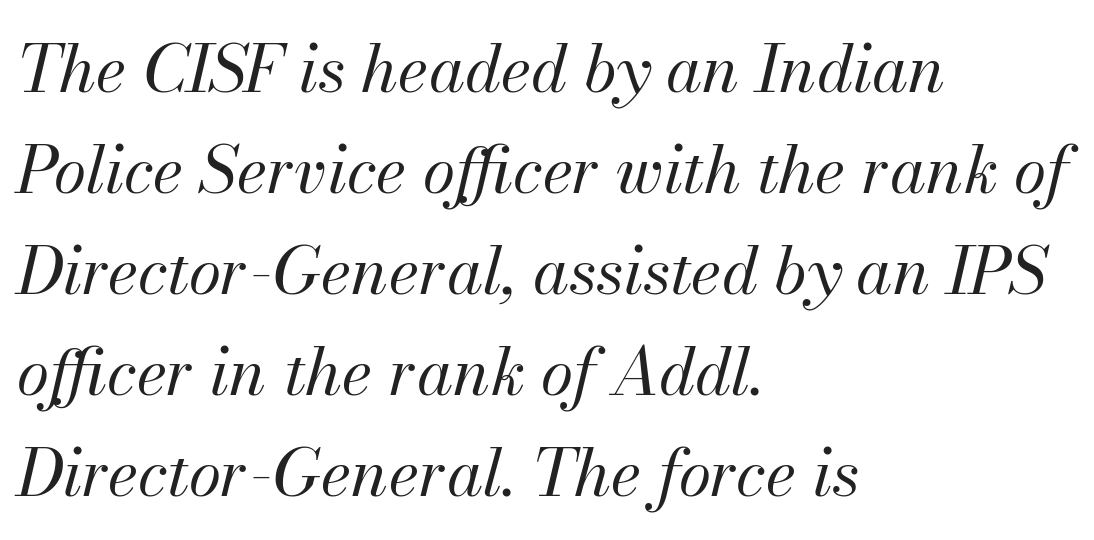
The passage shown is not bold in any degree. Alignment: flush left. You could call the tracking neutral — neither tight nor loose. The passage shown is typed in a proportional face where columns would drift. The words here are not underlined. This sample uses an oblique cut, with every glyph tilted off the vertical.
